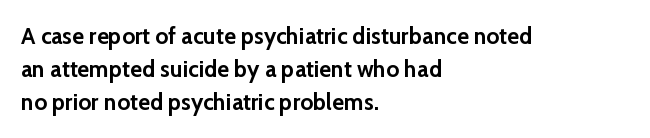
Q: Is the text bold? A: Yes.
Q: Is the text italic (slanted)? A: No, it is upright.
Q: Is the text underlined? A: No.
Q: How is the paragraph aligned? A: Left-aligned.
Q: Is the spacing between letters normal or unusually wide? A: Normal.
Q: Is the spacing between lines tight, normal or loose? A: Normal.
